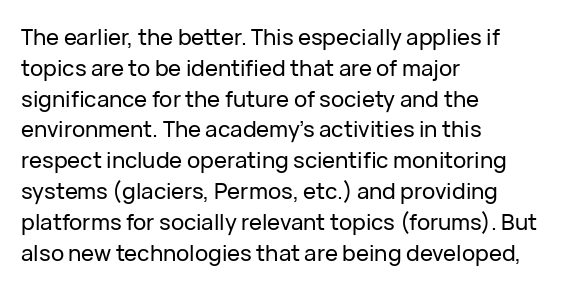
The image shows 22 px text type, upright; set left-aligned, normal line spacing (1.4x), normal letter spacing, not underlined.
